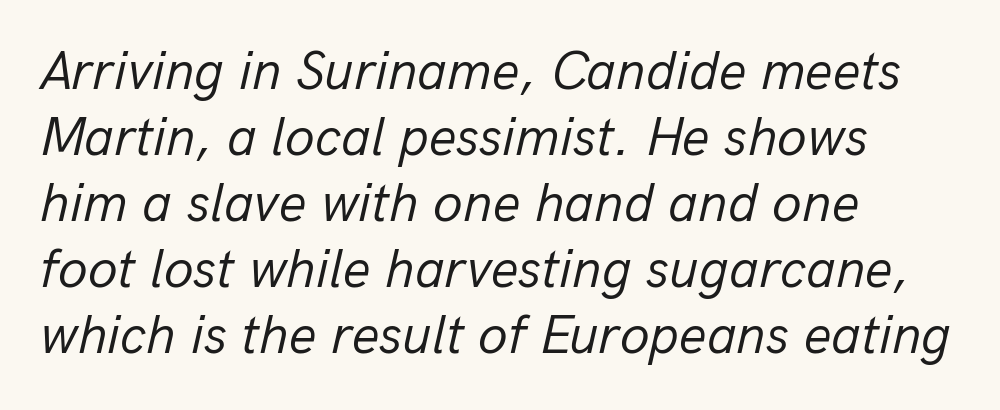
Q: Is the text bold? A: No.
Q: Is the text italic (slanted)? A: Yes, it leans right by about 13 degrees.
Q: Is the text underlined? A: No.
Q: How is the paragraph aligned? A: Left-aligned.
Q: Is the spacing between letters normal or unusually wide? A: Normal.
Q: Width (condensed, normal, or wide)? A: Normal.
Q: Stroke contrast? A: Low.
Q: x-height? A: Medium.
Q: Monospaced? A: No.
